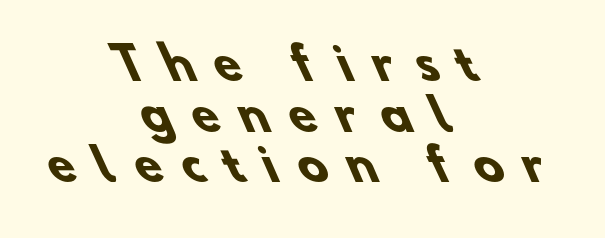
The image shows 44 px heavy sans-serif type; set centered, tight line spacing (1.15x), unusually wide letter spacing (+0.47 em), not underlined; low stroke contrast and a small x-height.
